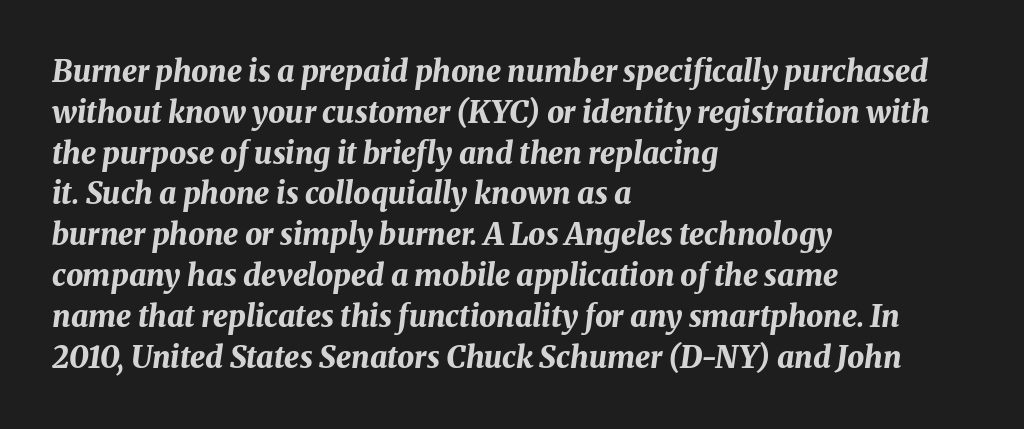
The image shows 30 px bold type, italic (leaning right); set left-aligned, normal line spacing (1.36x), normal letter spacing, not underlined; medium stroke contrast and a medium x-height.
